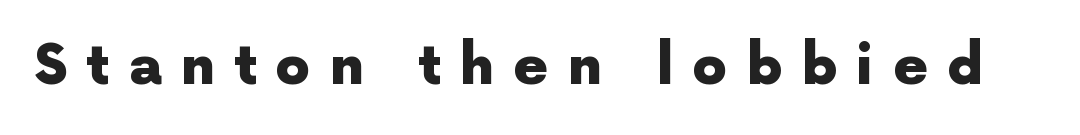
Q: Is the text bold? A: Yes.
Q: Is the text italic (slanted)? A: No, it is upright.
Q: Is the typeface a serif or a sans-serif typeface? A: Sans-serif.
Q: Is the text underlined? A: No.
Q: Is the spacing between letters normal or unusually wide? A: Unusually wide.
Q: Width (condensed, normal, or wide)? A: Normal.
Q: x-height? A: Medium.
Q: Monospaced? A: No.
